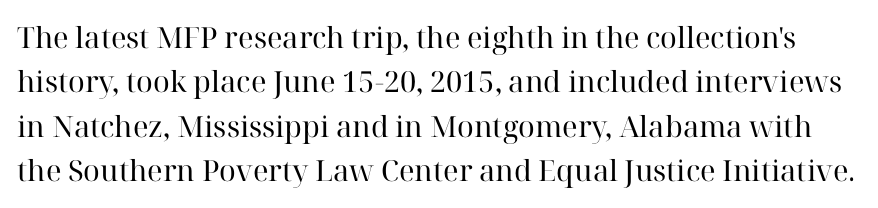
The image shows 29 px regular-weight serif type, upright; set normal line spacing (1.53x), normal letter spacing, not underlined; high stroke contrast and a medium x-height.
